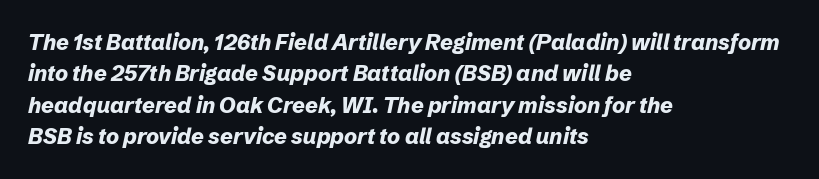
{"italic": "yes", "lean": "right", "slant_degrees": 12, "bold": "yes", "underline": "no", "align": "left", "line_spacing": "normal", "line_spacing_ratio": 1.43, "letter_spacing": "normal", "letter_spacing_em": 0.0, "glyph_px": 22}
